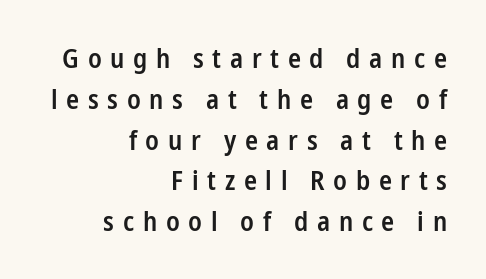
{"italic": "no", "bold": "semi", "underline": "no", "align": "right", "line_spacing": "normal", "line_spacing_ratio": 1.51, "letter_spacing": "wide", "letter_spacing_em": 0.32, "glyph_px": 27}
